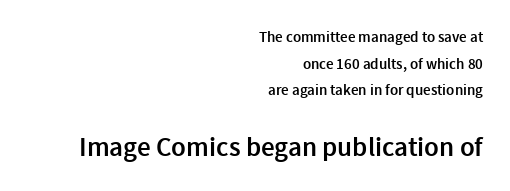
Q: Is the text bold? A: Semi-bold.
Q: Is the text italic (slanted)? A: No, it is upright.
Q: Is the text underlined? A: No.
Q: How is the paragraph aligned? A: Right-aligned.
Q: Is the spacing between letters normal or unusually wide? A: Normal.
Q: Which block of text is set in a larger size, the first (top) or the second (bottom)? A: The second (bottom) one.
